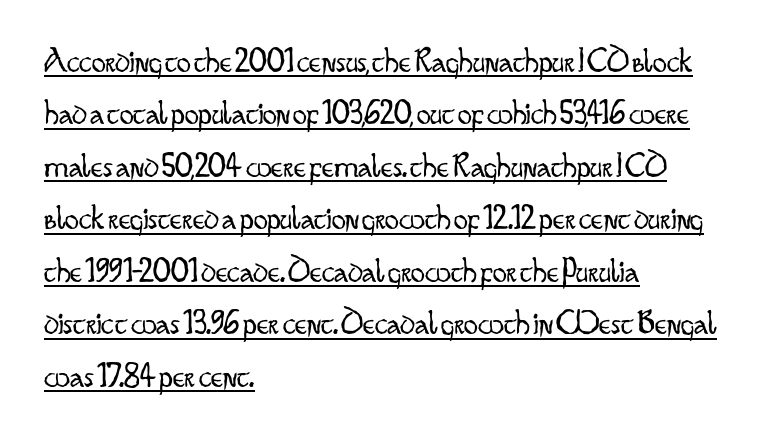
This rendering employs a face without finishing strokes, i.e., a sans-serif. Italic? Not at all — the glyphs are vertical. Summary of vertical rhythm: regular, with standard interline spacing. Somebody hit Ctrl+U on this one — the words are underlined.
